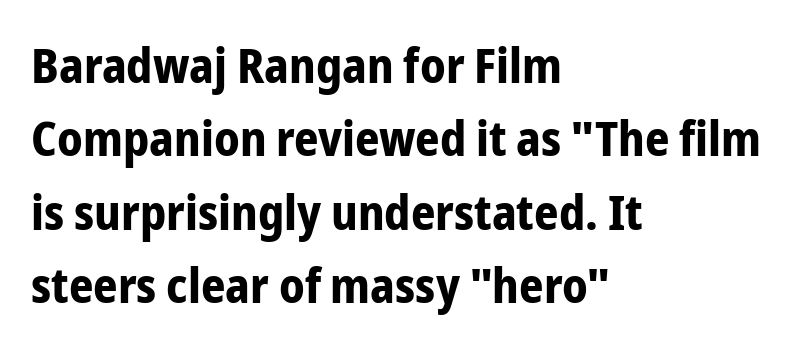
Q: Is the text bold? A: Yes.
Q: Is the text italic (slanted)? A: No, it is upright.
Q: Is the typeface a serif or a sans-serif typeface? A: Sans-serif.
Q: Is the text underlined? A: No.
Q: How is the paragraph aligned? A: Left-aligned.
Q: Is the spacing between letters normal or unusually wide? A: Normal.
Q: Is the spacing between lines tight, normal or loose? A: Normal.
Q: Width (condensed, normal, or wide)? A: Condensed.
Q: Stroke contrast? A: Low.
Q: x-height? A: Medium.
Q: Monospaced? A: No.
